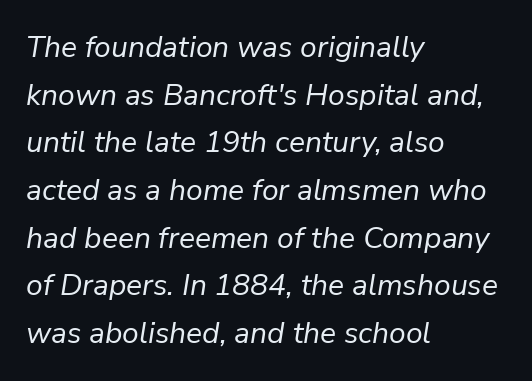
{"italic": "yes", "lean": "right", "slant_degrees": 9, "bold": "no", "weight": "regular", "width": "normal", "stroke_contrast": "low", "x_height": "medium", "monospaced": "no", "underline": "no", "align": "left", "line_spacing": "normal", "line_spacing_ratio": 1.59, "letter_spacing": "normal", "letter_spacing_em": 0.0, "glyph_px": 30}
